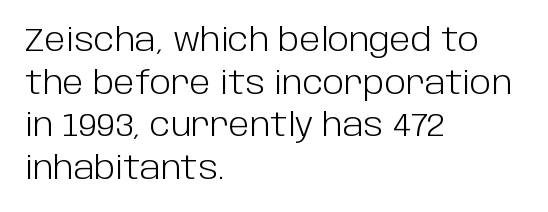
{"serif": "no", "italic": "no", "bold": "no", "weight": "light", "width": "normal", "stroke_contrast": "low", "x_height": "large", "monospaced": "no", "underline": "no", "align": "left", "line_spacing": "normal", "line_spacing_ratio": 1.33, "letter_spacing": "normal", "letter_spacing_em": 0.0, "glyph_px": 32}
